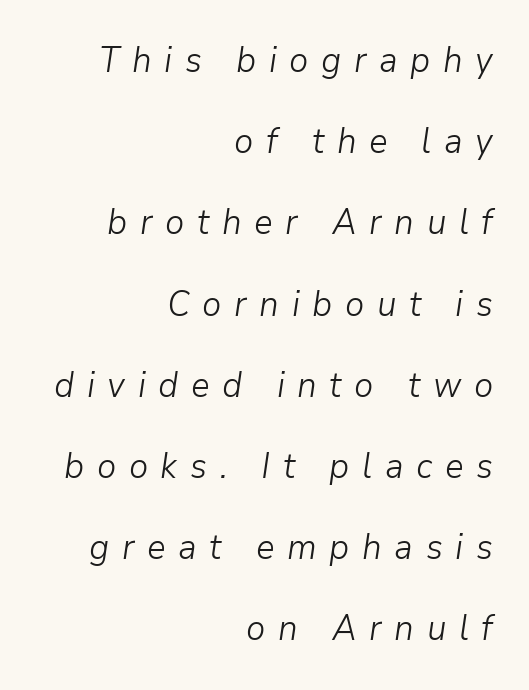
Q: Is the text bold? A: No.
Q: Is the text italic (slanted)? A: Yes, it leans right by about 9 degrees.
Q: Is the text underlined? A: No.
Q: How is the paragraph aligned? A: Right-aligned.
Q: Is the spacing between letters normal or unusually wide? A: Unusually wide.
Q: Is the spacing between lines tight, normal or loose? A: Loose.
Q: Width (condensed, normal, or wide)? A: Normal.
Q: Stroke contrast? A: Low.
Q: x-height? A: Medium.
Q: Monospaced? A: No.
